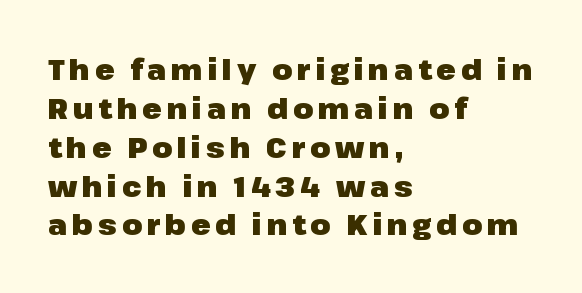
A classic flush-left, rag-right setting is used for this passage. The typesetting leans heavy: a genuine bold. A normal amount of white space separates one row of letters from the next. Decoration check: the copy has no underline. Unlike a traditional serif, this face leaves its strokes unadorned.
